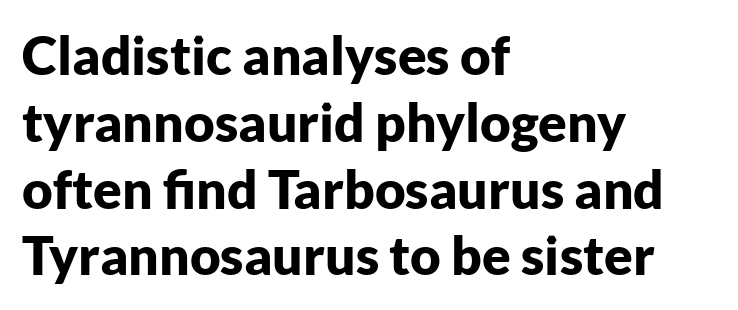
Q: Is the text bold? A: Yes.
Q: Is the text italic (slanted)? A: No, it is upright.
Q: Is the typeface a serif or a sans-serif typeface? A: Sans-serif.
Q: Is the text underlined? A: No.
Q: How is the paragraph aligned? A: Left-aligned.
Q: Is the spacing between letters normal or unusually wide? A: Normal.
Q: Is the spacing between lines tight, normal or loose? A: Normal.
Q: Width (condensed, normal, or wide)? A: Normal.
Q: Stroke contrast? A: Low.
Q: x-height? A: Medium.
Q: Monospaced? A: No.
